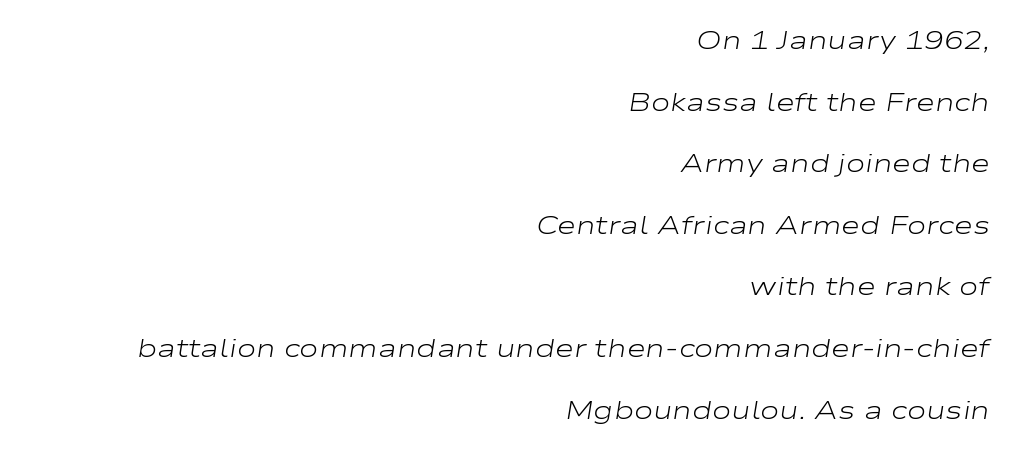
{"italic": "yes", "lean": "right", "slant_degrees": 9, "bold": "no", "underline": "no", "align": "right", "line_spacing": "loose", "line_spacing_ratio": 2.37, "letter_spacing": "normal", "letter_spacing_em": 0.0, "glyph_px": 26}
